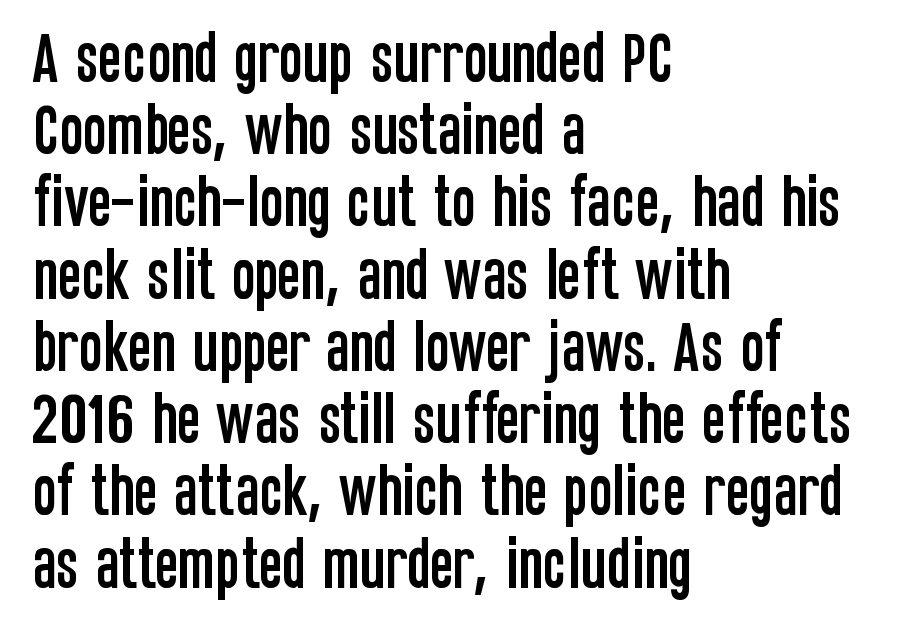
Q: Is the text italic (slanted)? A: No, it is upright.
Q: Is the typeface a serif or a sans-serif typeface? A: Sans-serif.
Q: Is the text underlined? A: No.
Q: How is the paragraph aligned? A: Left-aligned.
Q: Is the spacing between letters normal or unusually wide? A: Normal.
Q: Is the spacing between lines tight, normal or loose? A: Normal.
Q: Width (condensed, normal, or wide)? A: Condensed.
Q: Stroke contrast? A: Low.
Q: x-height? A: Large.
Q: Monospaced? A: No.
